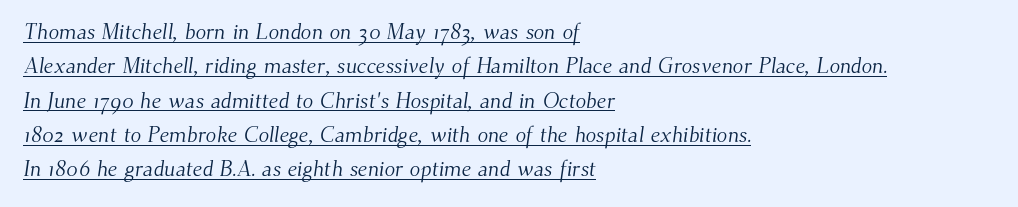
{"bold": "no", "underline": "yes", "align": "left", "line_spacing": "normal", "line_spacing_ratio": 1.56, "letter_spacing": "normal", "letter_spacing_em": 0.0, "glyph_px": 22}
